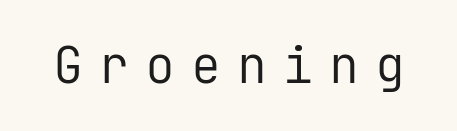
The image shows 50 px regular-weight sans-serif type, upright, monospaced; set unusually wide letter spacing (+0.32 em), not underlined; low stroke contrast and a medium x-height.
